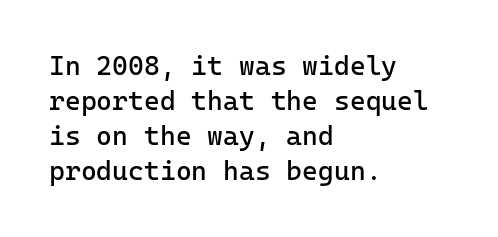
{"italic": "no", "bold": "no", "underline": "no", "align": "left", "line_spacing": "normal", "line_spacing_ratio": 1.3, "letter_spacing": "normal", "letter_spacing_em": 0.0, "glyph_px": 27}
